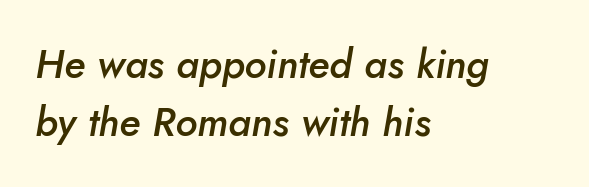
The passage shown is typed in a proportional face where columns would drift. The space directly below the letters is spotless. Does the leading feel generous? No, just average. The letters sit at their default tracking, neither squeezed nor spread. Italic? Definitely — the glyphs are oblique. Left-aligned paragraph, ragged on the right.
